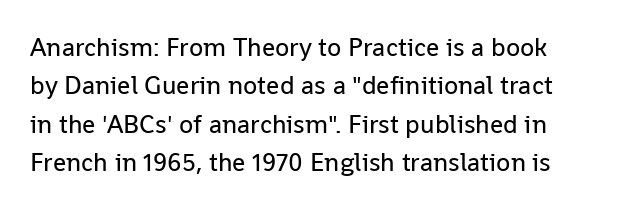
Leftover space on each line is placed entirely after the last word. The font sits on the lighter half of the weight spectrum, regular included. Here the glyphs are tracked normally, forming tight word shapes. Evenly set lines give the paragraph a standard silhouette. The area under the type is left untouched. The letters stand upright; this is a roman face.
